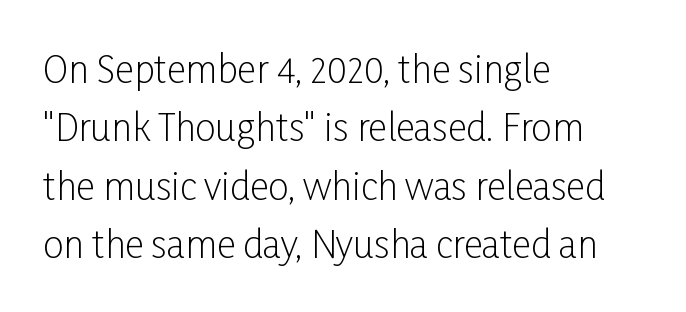
Q: Is the text bold? A: No.
Q: Is the text italic (slanted)? A: No, it is upright.
Q: Is the typeface a serif or a sans-serif typeface? A: Sans-serif.
Q: Is the text underlined? A: No.
Q: How is the paragraph aligned? A: Left-aligned.
Q: Is the spacing between letters normal or unusually wide? A: Normal.
Q: Is the spacing between lines tight, normal or loose? A: Normal.
Q: Width (condensed, normal, or wide)? A: Condensed.
Q: Stroke contrast? A: Low.
Q: x-height? A: Medium.
Q: Monospaced? A: No.
